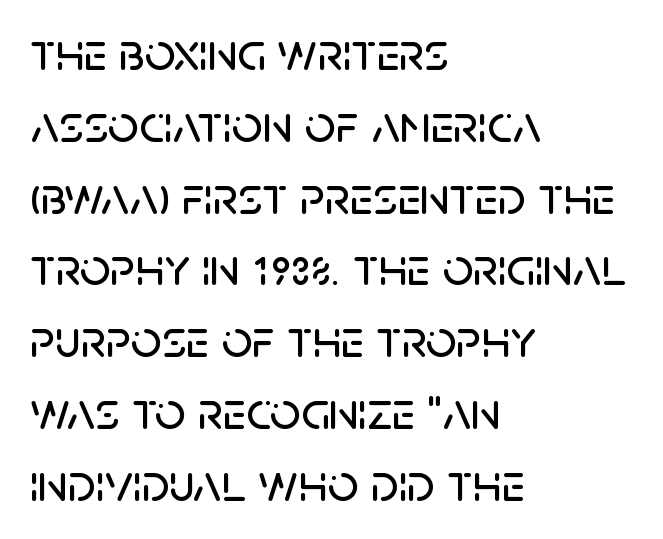
{"serif": "no", "italic": "no", "width": "normal", "stroke_contrast": "low", "x_height": "large", "monospaced": "no", "underline": "no", "align": "left", "line_spacing": "normal", "line_spacing_ratio": 1.33, "letter_spacing": "normal", "letter_spacing_em": 0.0, "glyph_px": 54}
